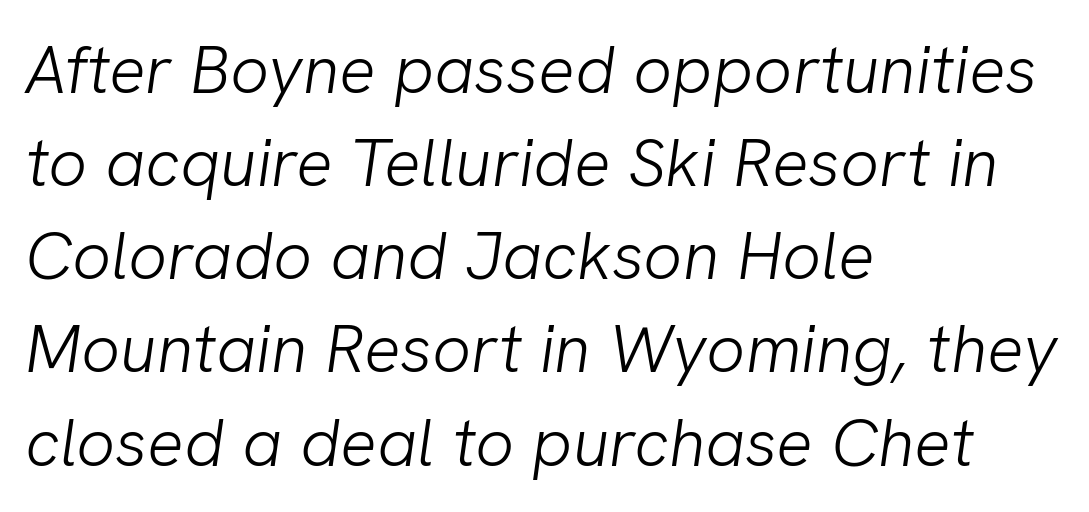
The image shows 68 px light sans-serif type; set left-aligned, normal line spacing (1.37x), normal letter spacing, not underlined; low stroke contrast and a medium x-height.
